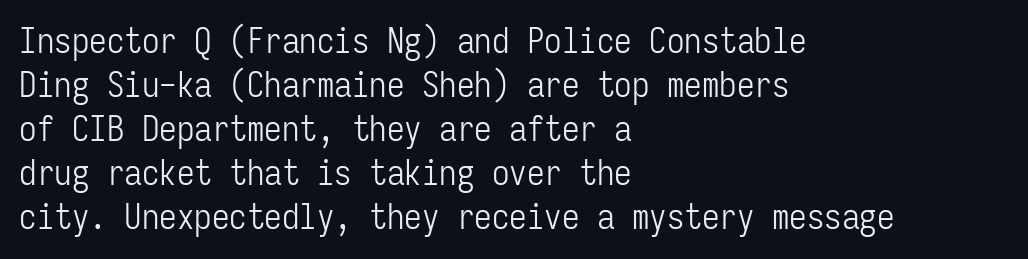
{"serif": "no", "italic": "no", "bold": "no", "weight": "light", "width": "condensed", "stroke_contrast": "low", "x_height": "medium", "monospaced": "yes", "underline": "no", "align": "left", "line_spacing": "normal", "line_spacing_ratio": 1.26, "letter_spacing": "normal", "letter_spacing_em": 0.0, "glyph_px": 35}
